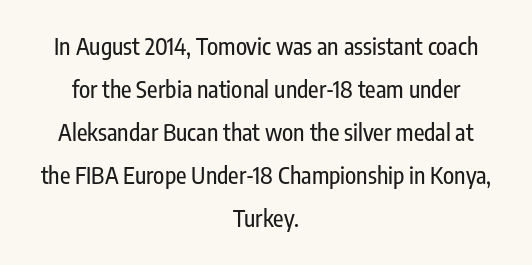
Layout note: lines centered. Descender tails drop into unmarked territory. The letters stand straight up with perfectly vertical stems. Nothing unusual about the tracking: characters are spaced as the font intends.
